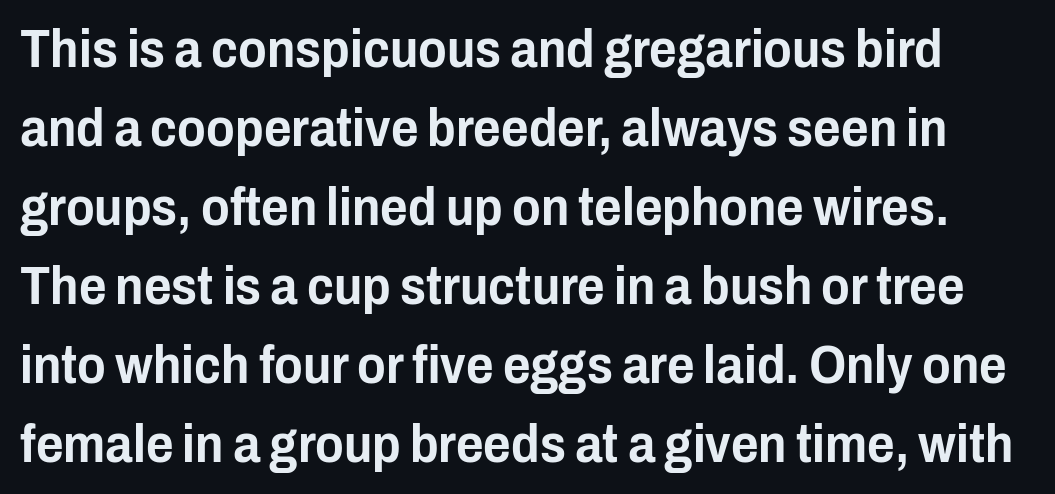
Q: Is the text italic (slanted)? A: No, it is upright.
Q: Is the typeface a serif or a sans-serif typeface? A: Sans-serif.
Q: Is the text underlined? A: No.
Q: Is the spacing between letters normal or unusually wide? A: Normal.
Q: Is the spacing between lines tight, normal or loose? A: Normal.
Q: Width (condensed, normal, or wide)? A: Condensed.
Q: Stroke contrast? A: Low.
Q: x-height? A: Medium.
Q: Monospaced? A: No.
